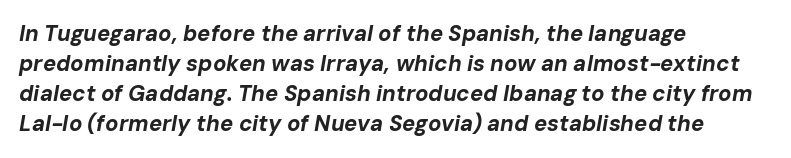
Typographic density is high because the face is bold. This rendering features lettering with no underline. Slant detected: the letters are inclined. The vertical gap from one line to the next is medium. Spacing between characters is what you'd get straight out of the box. Left-aligned paragraph, ragged on the right.
